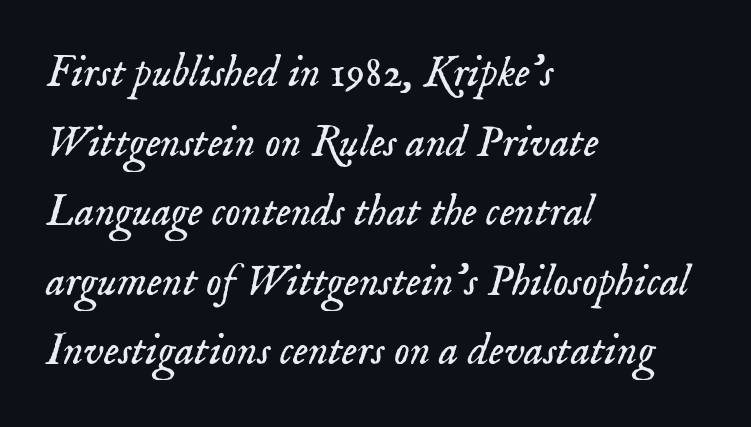
{"serif": "yes", "italic": "yes", "lean": "right", "slant_degrees": 18, "bold": "no", "weight": "light", "width": "normal", "stroke_contrast": "low", "x_height": "small", "monospaced": "no", "underline": "no", "align": "left", "line_spacing": "normal", "line_spacing_ratio": 1.58, "letter_spacing": "normal", "letter_spacing_em": 0.0, "glyph_px": 44}
